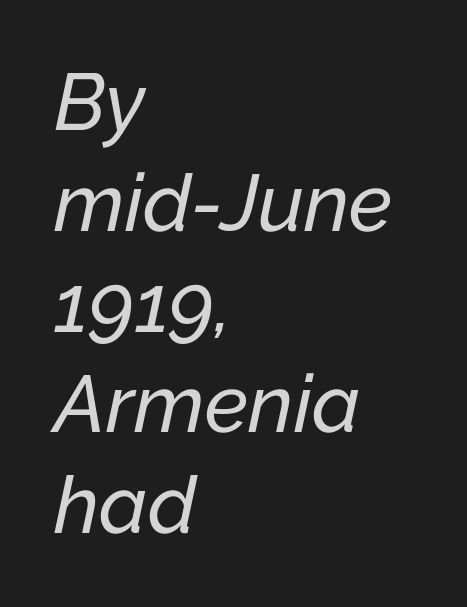
Each letter keeps its own natural width here, so spacing adapts to shape. Students, observe: this is what conventionally led text looks like. The whole block is typeset with a tilt. Left-aligned paragraph, ragged on the right. Nobody drew a line under any word here. You could call the tracking neutral — neither tight nor loose.
